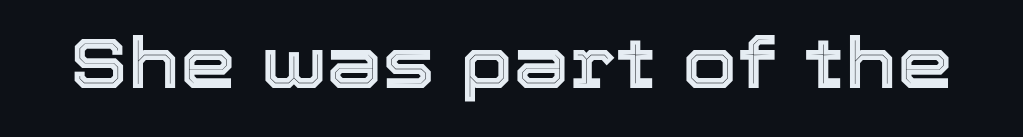
The image shows 71 px text type, upright; set normal letter spacing, not underlined; a medium x-height.
